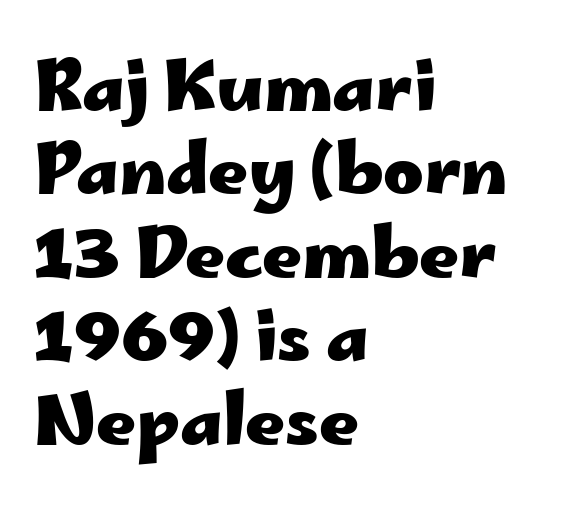
{"serif": "no", "italic": "no", "bold": "yes", "weight": "heavy", "width": "wide", "stroke_contrast": "low", "x_height": "small", "monospaced": "no", "underline": "no", "align": "left", "line_spacing_ratio": 1.21, "letter_spacing": "normal", "letter_spacing_em": 0.0, "glyph_px": 69}
